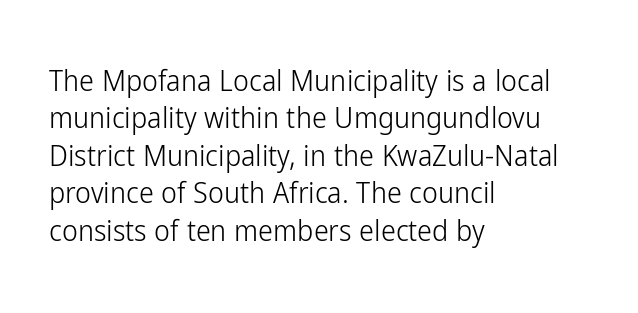
The image shows 30 px light, condensed sans-serif type, upright; set left-aligned, normal line spacing (1.25x), normal letter spacing, not underlined; low stroke contrast and a medium x-height.
